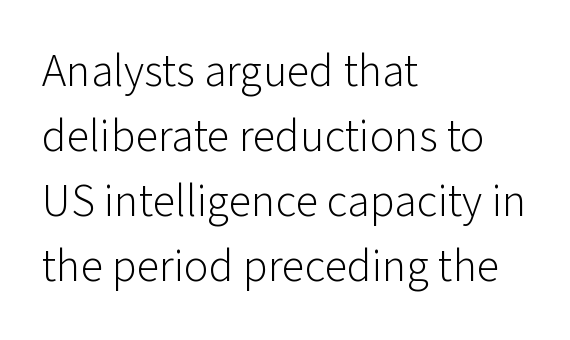
The image shows 46 px light sans-serif type, upright; set left-aligned, normal line spacing (1.41x), normal letter spacing, not underlined; low stroke contrast and a medium x-height.
